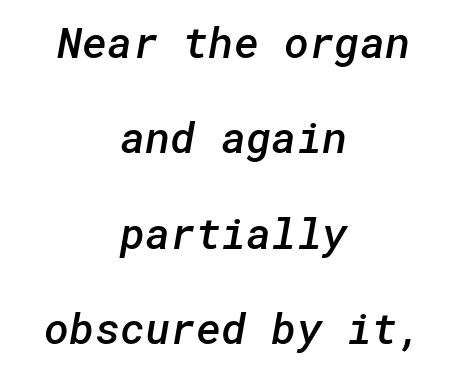
Any mark beneath the type? The region is blank. A bit beefed up — I'd call it semibold rather than bold. There is no visible air inserted between adjacent glyphs. The paragraph shown floats in the horizontal middle. The font family rendered here belongs to the sans-serif group.
